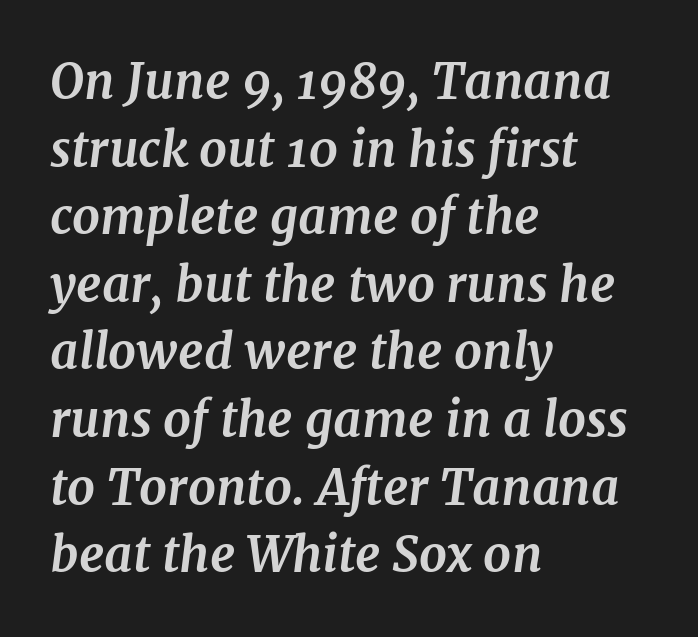
The image shows 49 px bold serif type, italic (leaning right); set left-aligned, normal line spacing (1.38x), normal letter spacing, not underlined; medium stroke contrast and a medium x-height.
